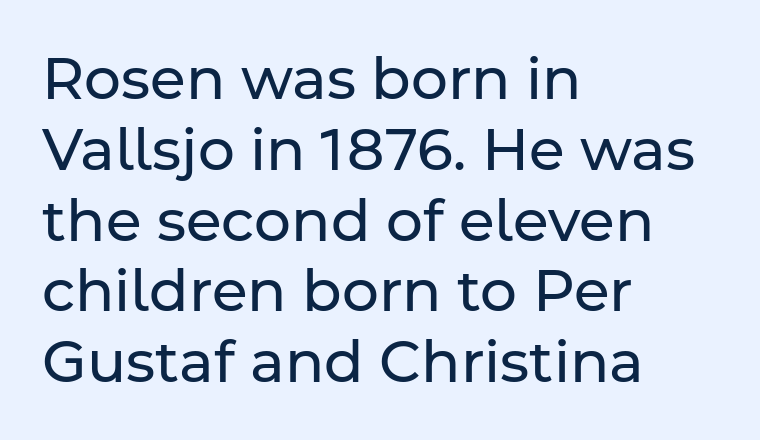
Lines of text with bare space underneath. Check where the strokes stop: nothing finishes them off — pure sans. These lines are rendered in a variable-pitch font. Stems and bowls with no extra thickness — not bold. The specimen reads as upright at a glance. Each line starts at the same left margin while the right side varies.
